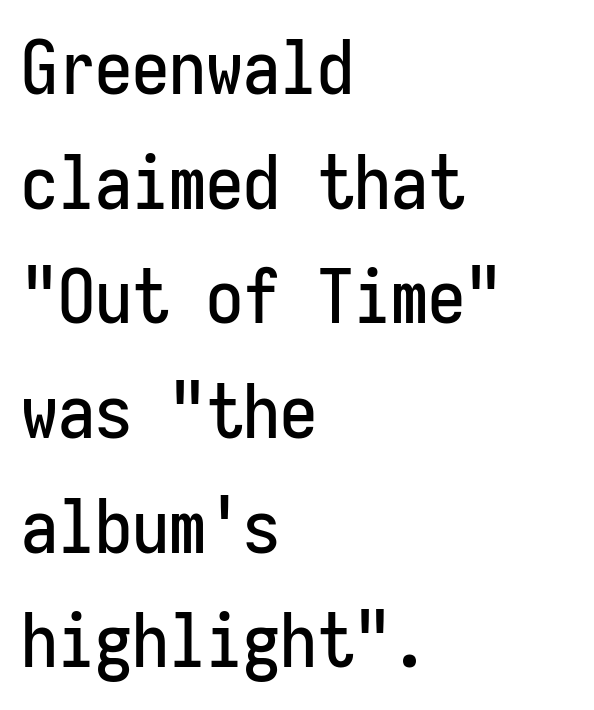
Q: Is the text italic (slanted)? A: No, it is upright.
Q: Is the typeface a serif or a sans-serif typeface? A: Sans-serif.
Q: Is the text underlined? A: No.
Q: How is the paragraph aligned? A: Left-aligned.
Q: Is the spacing between letters normal or unusually wide? A: Normal.
Q: Is the spacing between lines tight, normal or loose? A: Normal.
Q: Width (condensed, normal, or wide)? A: Condensed.
Q: Stroke contrast? A: Low.
Q: x-height? A: Medium.
Q: Monospaced? A: Yes.
